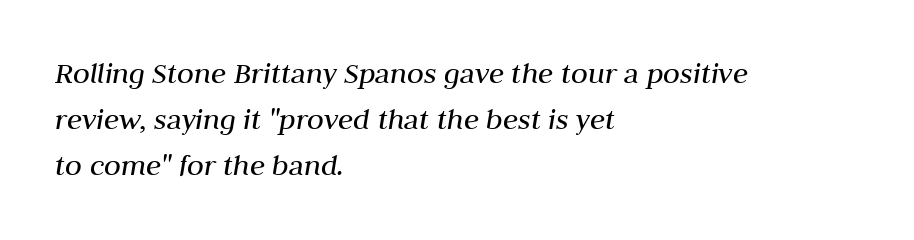
Q: Is the text bold? A: No.
Q: Is the text italic (slanted)? A: Yes, it leans right by about 10 degrees.
Q: Is the text underlined? A: No.
Q: How is the paragraph aligned? A: Left-aligned.
Q: Is the spacing between letters normal or unusually wide? A: Normal.
Q: Is the spacing between lines tight, normal or loose? A: Normal.
Q: Width (condensed, normal, or wide)? A: Normal.
Q: Stroke contrast? A: Medium.
Q: x-height? A: Medium.
Q: Monospaced? A: No.
